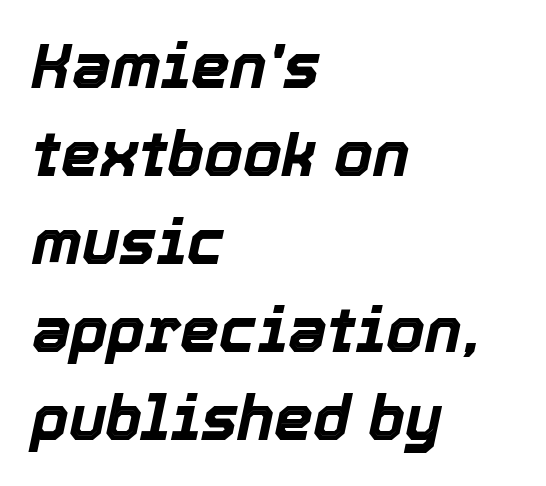
Casual observation: everything's shoved over to the left. Each word holds together tightly as a unit, with standard inter-letter gaps. Each glyph is drawn with heavy, bold strokes. Nobody drew a line under any word here. Note the varied advance widths — an 'i' is clearly narrower than an 'm'.
